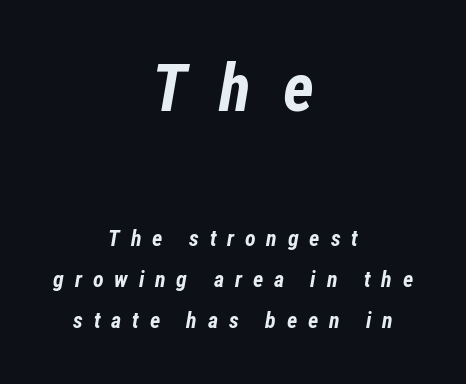
Q: Is the text bold? A: Yes.
Q: Is the text italic (slanted)? A: Yes, it leans right by about 12 degrees.
Q: Is the text underlined? A: No.
Q: How is the paragraph aligned? A: Centered.
Q: Is the spacing between letters normal or unusually wide? A: Unusually wide.
Q: Which block of text is set in a larger size, the first (top) or the second (bottom)? A: The first (top) one.
Q: Width (condensed, normal, or wide)? A: Condensed.
Q: Stroke contrast? A: Low.
Q: x-height? A: Medium.
Q: Monospaced? A: No.
